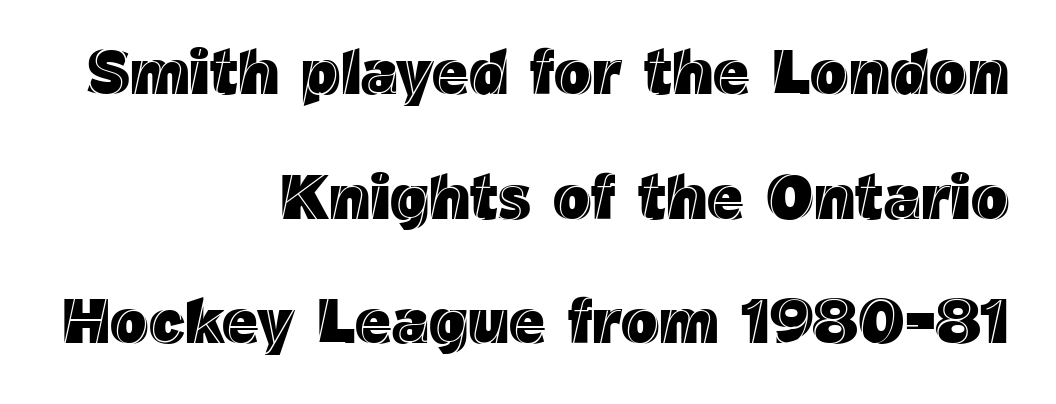
Characters follow at the spacing the type designer built in. The leading is generous, giving the passage an open texture. The words here are not underlined. Short and long lines alike share a common ending point at right. Think of a printed novel: that variable character pitch is what you see here.
